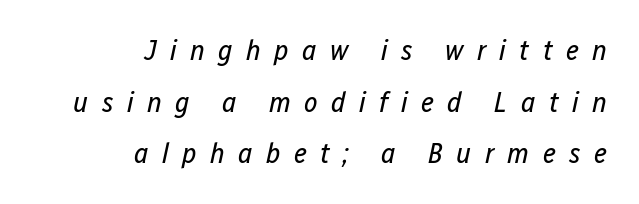
The image shows 29 px regular-weight, condensed type, italic (leaning right); set right-aligned, line spacing 1.78x, unusually wide letter spacing (+0.46 em), not underlined; low stroke contrast and a medium x-height.
